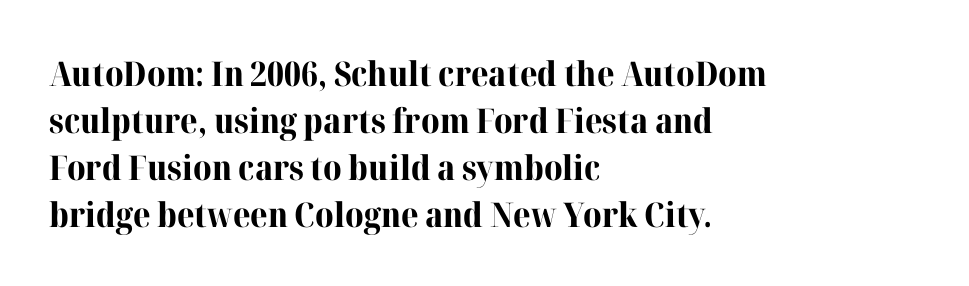
{"serif": "yes", "italic": "no", "bold": "yes", "weight": "bold", "width": "normal", "stroke_contrast": "high", "x_height": "medium", "monospaced": "no", "underline": "no", "align": "left", "line_spacing": "normal", "line_spacing_ratio": 1.38, "letter_spacing": "normal", "letter_spacing_em": 0.0, "glyph_px": 34}
